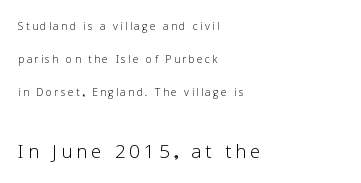
The image shows 25 px text type, upright; set left-aligned, loose line spacing (2.35x), not underlined; the second (bottom) block is 1.79x larger.
